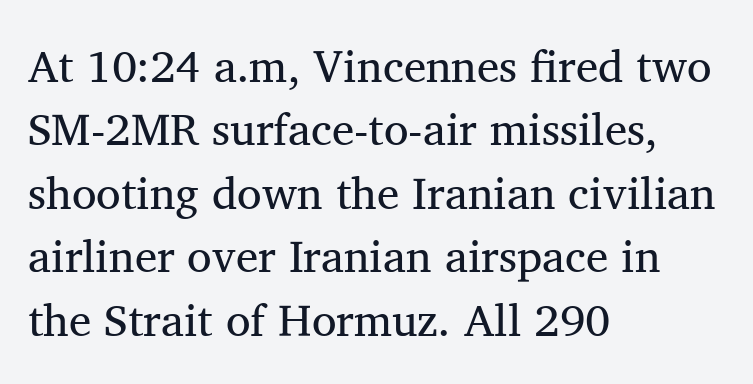
The image shows 45 px regular-weight serif type, upright; set left-aligned, normal line spacing (1.41x), normal letter spacing, not underlined; medium stroke contrast and a medium x-height.
